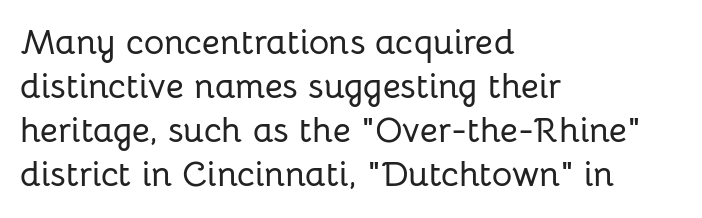
Q: Is the text italic (slanted)? A: No, it is upright.
Q: Is the typeface a serif or a sans-serif typeface? A: Sans-serif.
Q: Is the text underlined? A: No.
Q: How is the paragraph aligned? A: Left-aligned.
Q: Is the spacing between letters normal or unusually wide? A: Normal.
Q: Is the spacing between lines tight, normal or loose? A: Normal.
Q: Width (condensed, normal, or wide)? A: Normal.
Q: Stroke contrast? A: Low.
Q: x-height? A: Medium.
Q: Monospaced? A: No.
